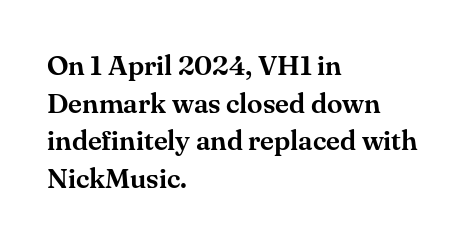
Q: Is the text italic (slanted)? A: No, it is upright.
Q: Is the typeface a serif or a sans-serif typeface? A: Serif.
Q: Is the text underlined? A: No.
Q: How is the paragraph aligned? A: Left-aligned.
Q: Is the spacing between letters normal or unusually wide? A: Normal.
Q: Is the spacing between lines tight, normal or loose? A: Normal.
Q: Width (condensed, normal, or wide)? A: Normal.
Q: Stroke contrast? A: Medium.
Q: x-height? A: Small.
Q: Monospaced? A: No.
